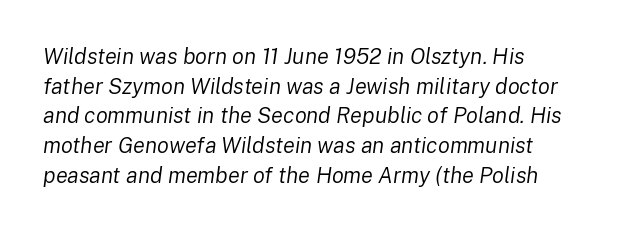
The image shows 22 px text type, italic (leaning right); set left-aligned, normal line spacing (1.35x), normal letter spacing, not underlined.
